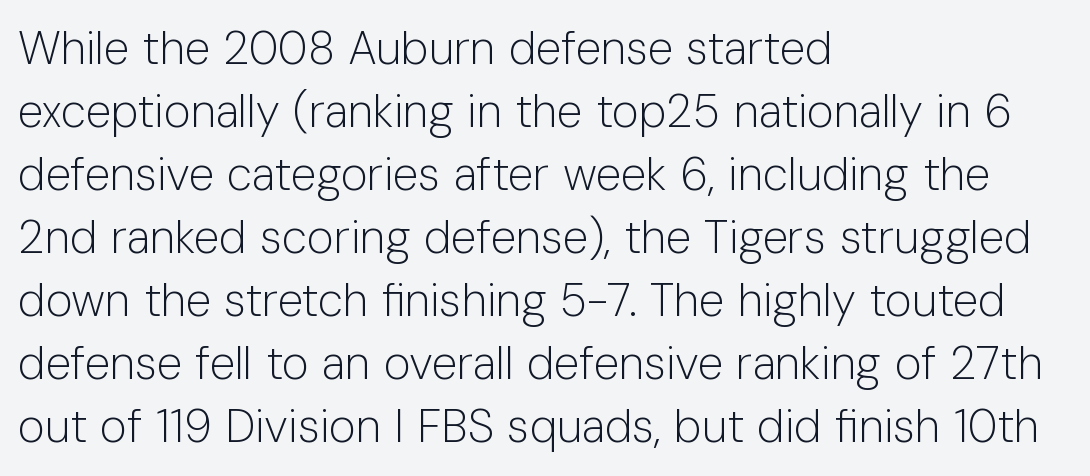
Q: Is the text bold? A: No.
Q: Is the text italic (slanted)? A: No, it is upright.
Q: Is the typeface a serif or a sans-serif typeface? A: Sans-serif.
Q: Is the text underlined? A: No.
Q: How is the paragraph aligned? A: Left-aligned.
Q: Is the spacing between letters normal or unusually wide? A: Normal.
Q: Is the spacing between lines tight, normal or loose? A: Normal.
Q: Width (condensed, normal, or wide)? A: Normal.
Q: Stroke contrast? A: Low.
Q: x-height? A: Medium.
Q: Monospaced? A: No.
